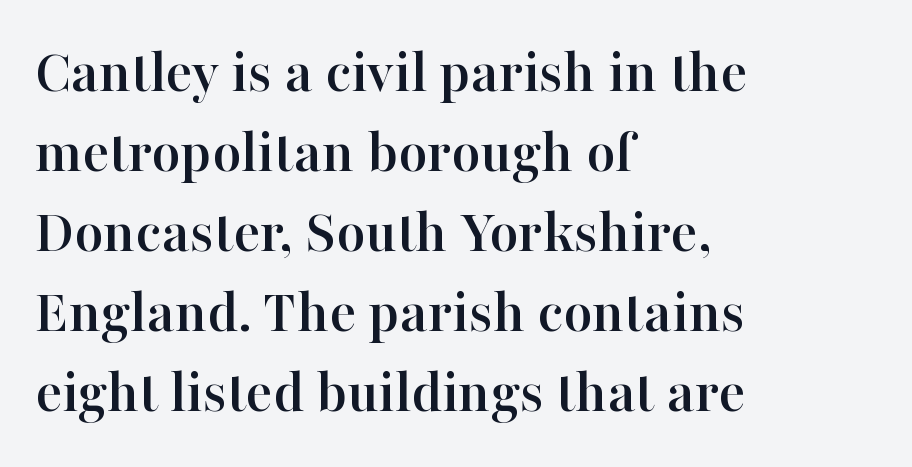
The image shows 63 px serif type, upright; set left-aligned, normal line spacing (1.27x), normal letter spacing, not underlined; high stroke contrast and a medium x-height.
